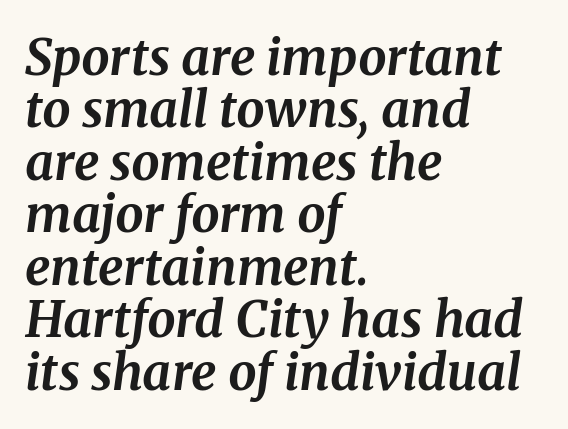
{"serif": "yes", "italic": "yes", "lean": "right", "slant_degrees": 8, "bold": "yes", "weight": "bold", "width": "normal", "stroke_contrast": "medium", "x_height": "medium", "monospaced": "no", "underline": "no", "align": "left", "line_spacing": "tight", "line_spacing_ratio": 1.05, "letter_spacing": "normal", "letter_spacing_em": 0.0, "glyph_px": 50}
